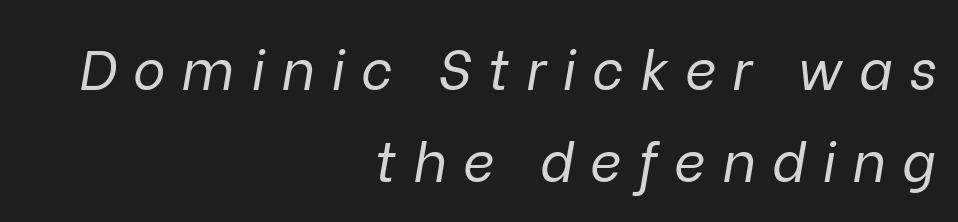
The paragraph shown leans on its right margin. Underlining? Definitely not there. The face used here is proportionally spaced, like ordinary book or web type. If you drew a line through each stem, it would be angled. Ink coverage per letter is moderate at most.
